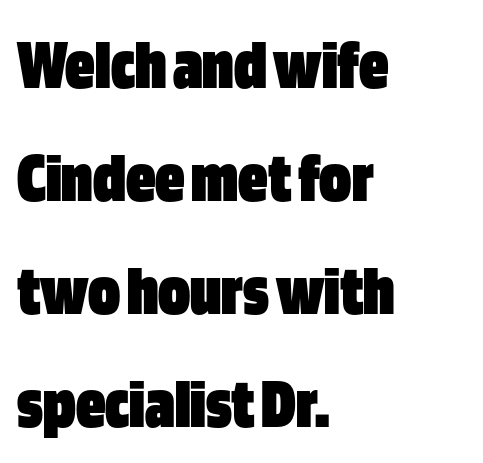
{"serif": "no", "italic": "no", "bold": "yes", "weight": "heavy", "width": "condensed", "stroke_contrast": "low", "x_height": "large", "monospaced": "no", "underline": "no", "align": "left", "line_spacing": "normal", "line_spacing_ratio": 1.55, "letter_spacing": "normal", "letter_spacing_em": 0.0, "glyph_px": 73}
